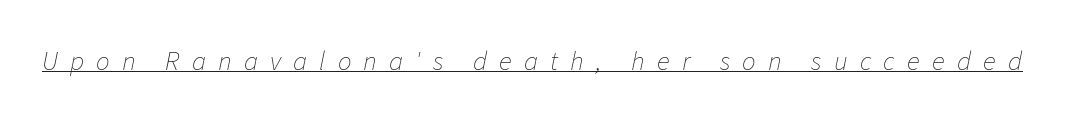
The image shows 27 px text type, italic (leaning right); set unusually wide letter spacing (+0.45 em), underlined.
